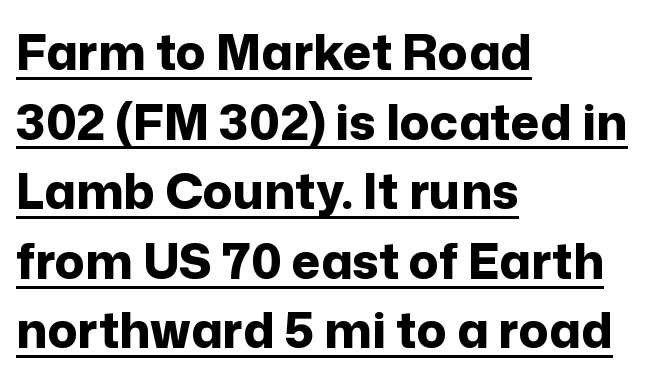
Q: Is the text bold? A: Yes.
Q: Is the text italic (slanted)? A: No, it is upright.
Q: Is the typeface a serif or a sans-serif typeface? A: Sans-serif.
Q: Is the text underlined? A: Yes.
Q: How is the paragraph aligned? A: Left-aligned.
Q: Is the spacing between letters normal or unusually wide? A: Normal.
Q: Is the spacing between lines tight, normal or loose? A: Normal.
Q: Width (condensed, normal, or wide)? A: Normal.
Q: Stroke contrast? A: Low.
Q: x-height? A: Medium.
Q: Monospaced? A: No.
